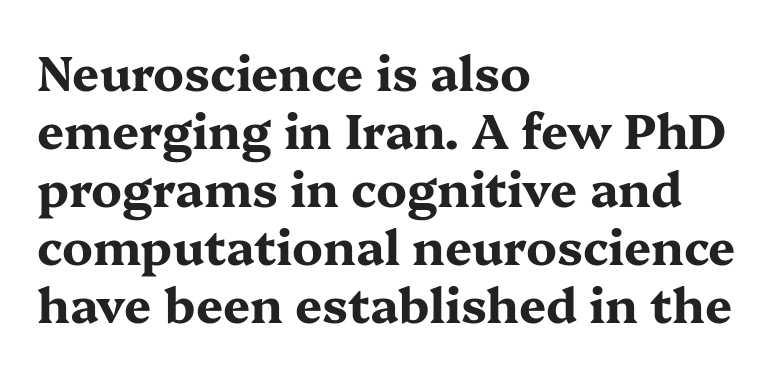
The image shows 48 px bold, wide serif type, upright; set left-aligned, line spacing 1.21x, normal letter spacing, not underlined; medium stroke contrast and a medium x-height.
